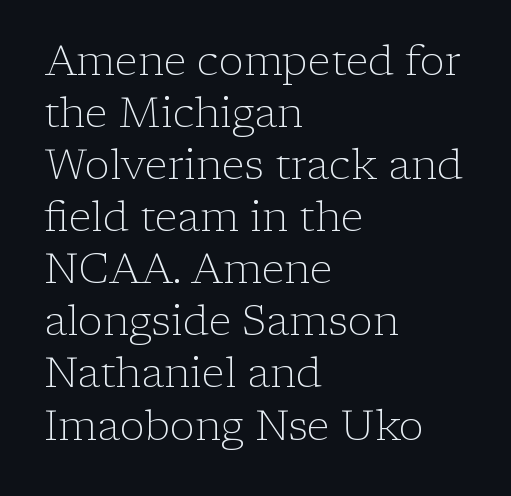
Ascenders rise straight up at ninety degrees. You could not count columns in this text — the font is proportionally spaced. Any mark beneath the type? The region is blank. Weight: in the light-to-regular range. The typeface chosen for these lines features serifs. Each word holds together tightly as a unit, with standard inter-letter gaps.
